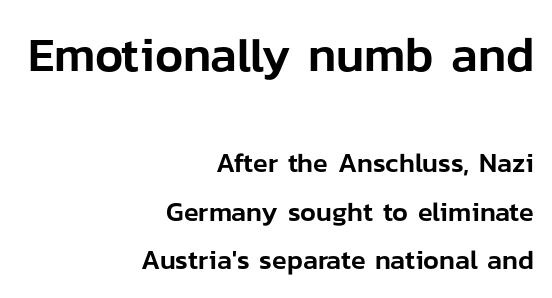
{"serif": "no", "italic": "no", "width": "normal", "stroke_contrast": "low", "x_height": "medium", "monospaced": "no", "underline": "no", "align": "right", "line_spacing_ratio": 1.79, "letter_spacing": "normal", "letter_spacing_em": 0.0, "larger_block": "first", "size_ratio": 1.78, "glyph_px": 48}
